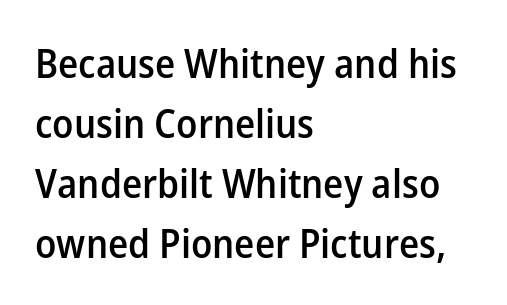
{"serif": "no", "italic": "no", "bold": "semi", "weight": "semibold", "width": "normal", "stroke_contrast": "low", "x_height": "medium", "monospaced": "no", "underline": "no", "align": "left", "line_spacing": "normal", "line_spacing_ratio": 1.5, "letter_spacing": "normal", "letter_spacing_em": 0.0, "glyph_px": 40}
